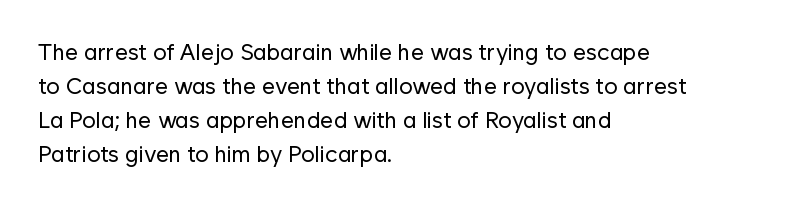
The type sits square on the baseline with zero lean. Stem width sits at or under what a default text font uses. Horizontally, the lines are justified to the leading edge only. This sample keeps an unexceptional amount of space between lines. The space beneath each line is pristine and unruled. There is no visible air inserted between adjacent glyphs.
